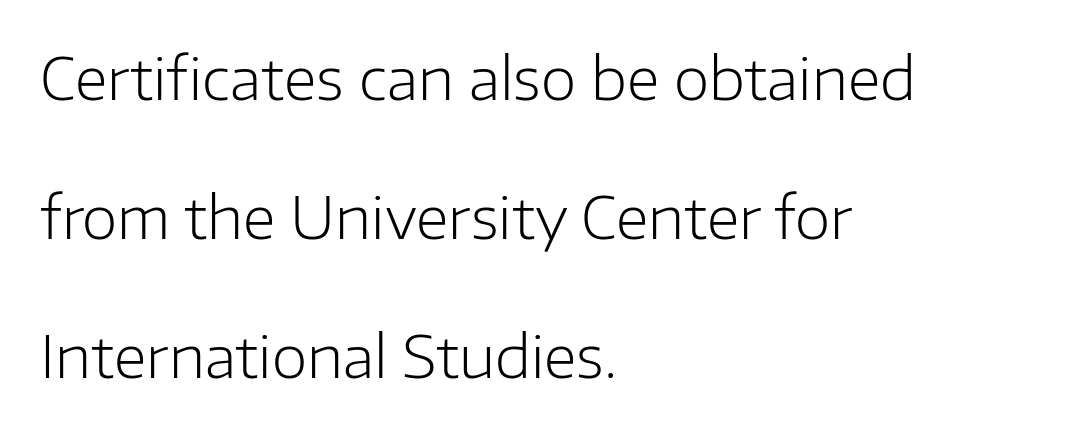
The image shows 58 px light sans-serif type, upright; set left-aligned, loose line spacing (2.4x), normal letter spacing, not underlined; low stroke contrast and a medium x-height.
